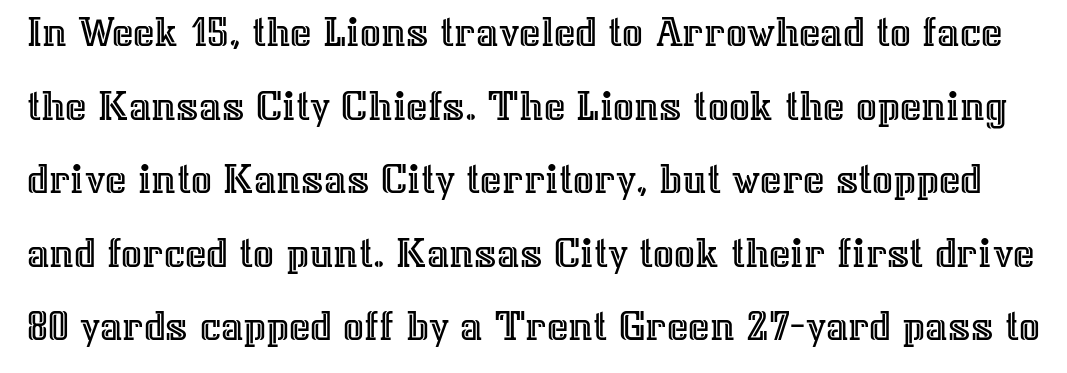
Letters rest on an invisible, unmarked baseline. The tracking reads as untouched default to a designer's eye. If you measured baseline to baseline, you'd find a middling distance. A typesetter would call this proportional, since set widths differ per character. The type sits square on the baseline with zero lean.
